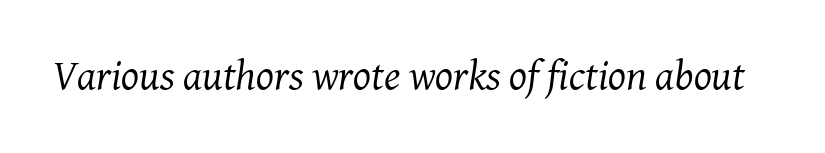
The image shows 42 px regular-weight serif type, italic (leaning right); set normal letter spacing, not underlined; medium stroke contrast and a medium x-height.
